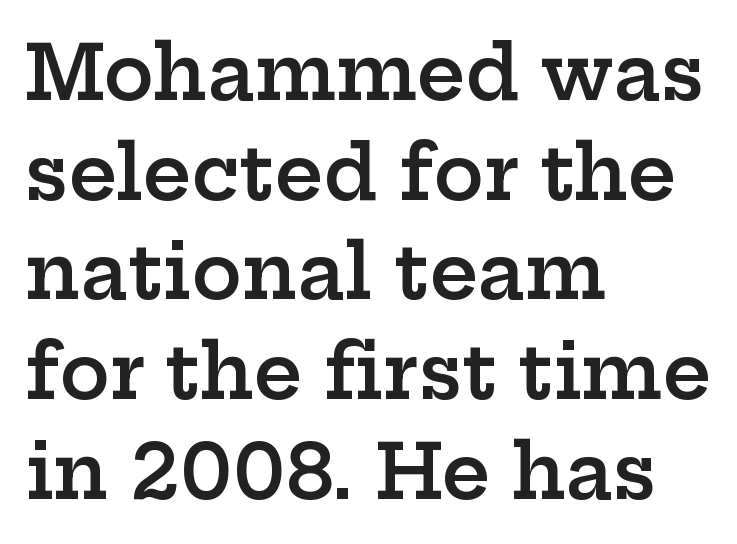
{"serif": "yes", "italic": "no", "bold": "semi", "weight": "semibold", "width": "wide", "stroke_contrast": "low", "x_height": "medium", "monospaced": "no", "underline": "no", "align": "left", "line_spacing": "normal", "line_spacing_ratio": 1.33, "letter_spacing": "normal", "letter_spacing_em": 0.0, "glyph_px": 75}
